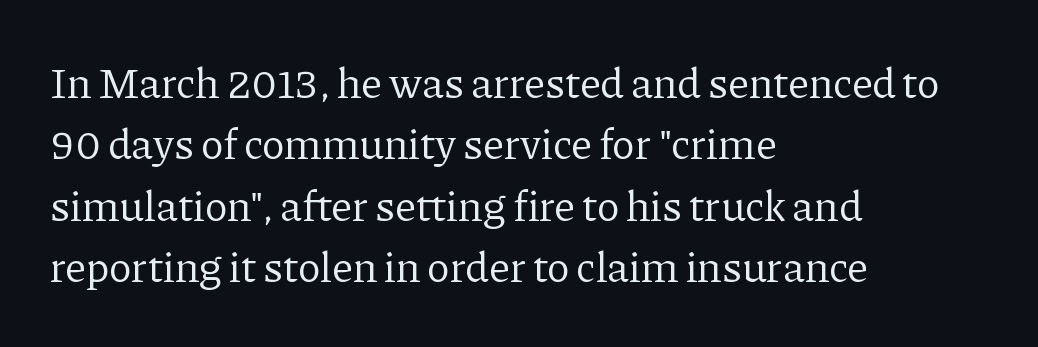
The image shows 43 px regular-weight serif type, upright; set left-aligned, normal line spacing (1.43x), normal letter spacing, not underlined; low stroke contrast and a medium x-height.
